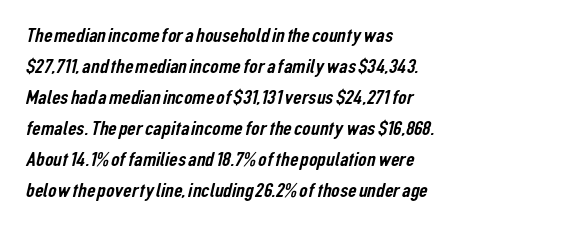
Rule under the text: the space is simply empty. Nobody touched the tracking dial on this one. Successive baselines arrive at the customary interval. Caption: multi-line text, flush left, ragged right.
